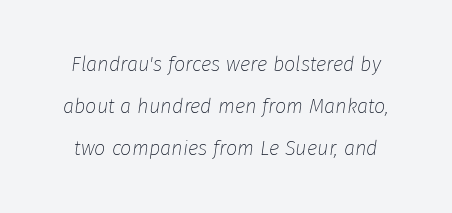
Beneath every word, the page is bare. Is there much room between lines? Yes — plenty of vertical air separates them. What stands out about the letter spacing? Nothing — it is the standard amount. Quick note: italic. The cut favours lightness, reaching ordinary text weight at its darkest.
